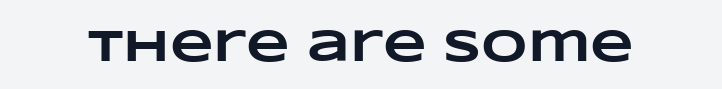
{"bold": "yes", "weight": "heavy", "width": "wide", "stroke_contrast": "low", "x_height": "large", "monospaced": "no", "underline": "no", "letter_spacing": "normal", "letter_spacing_em": 0.0, "glyph_px": 45}
